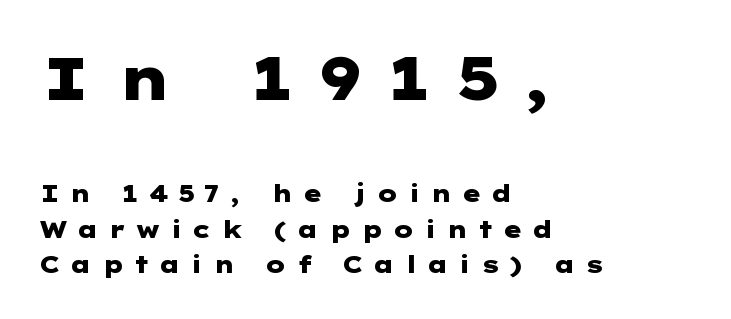
Visually, the top section dominates because its glyphs are scaled up. Caption: expanded tracking, letters set apart. The paragraph has a hard left edge and a soft right edge. In terms of letterform style, serifs are entirely absent. Heft: maximum for text — a bold. The letters stand upright; this is a roman face.
